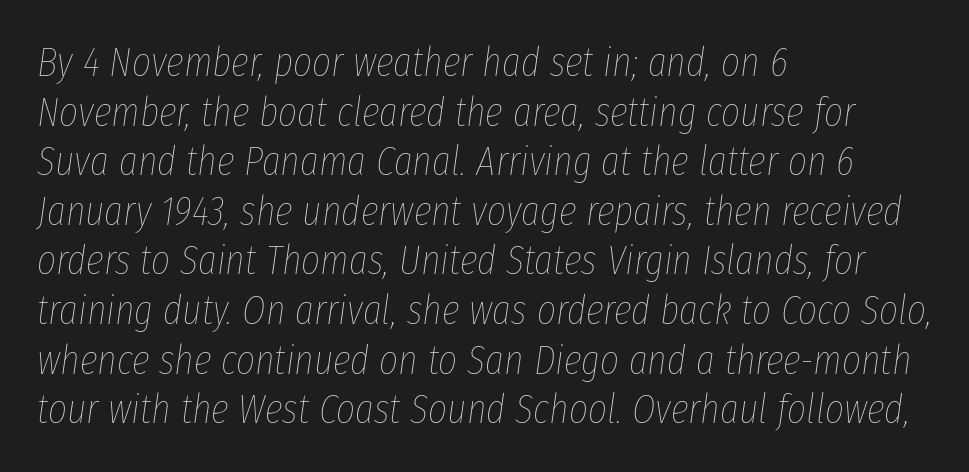
{"italic": "yes", "lean": "right", "slant_degrees": 8, "bold": "no", "weight": "thin", "width": "condensed", "stroke_contrast": "low", "x_height": "medium", "monospaced": "no", "underline": "no", "align": "left", "line_spacing_ratio": 1.21, "letter_spacing": "normal", "letter_spacing_em": 0.0, "glyph_px": 41}
